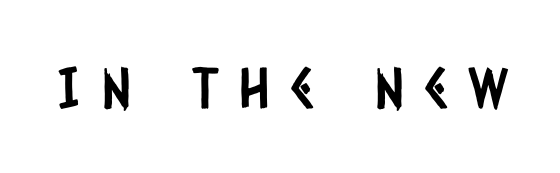
The image shows 56 px condensed sans-serif type; set unusually wide letter spacing (+0.37 em), not underlined; low stroke contrast and a large x-height.
